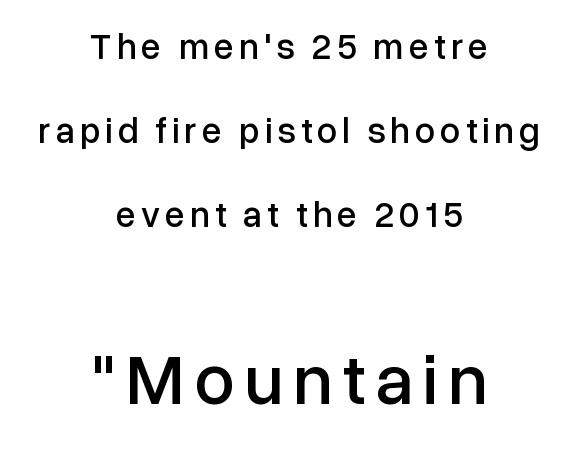
{"serif": "no", "italic": "no", "width": "normal", "stroke_contrast": "low", "x_height": "medium", "monospaced": "no", "underline": "no", "align": "center", "line_spacing": "loose", "line_spacing_ratio": 2.33, "larger_block": "second", "size_ratio": 2.0, "glyph_px": 72}
